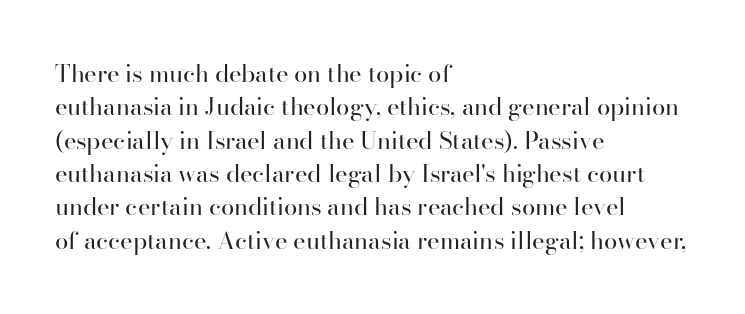
The image shows 24 px text type, upright; set left-aligned, normal line spacing (1.39x), normal letter spacing, not underlined.
